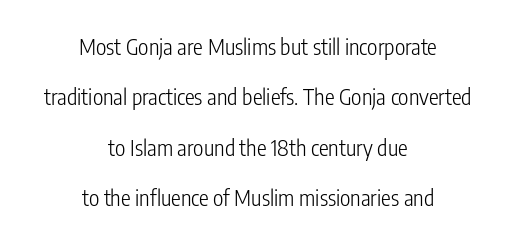
Q: Is the text bold? A: No.
Q: Is the text italic (slanted)? A: No, it is upright.
Q: Is the text underlined? A: No.
Q: How is the paragraph aligned? A: Centered.
Q: Is the spacing between letters normal or unusually wide? A: Normal.
Q: Is the spacing between lines tight, normal or loose? A: Loose.
